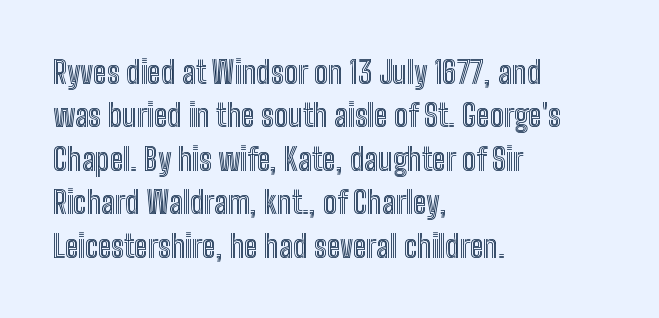
The image shows 31 px condensed type, upright; set left-aligned, normal line spacing (1.4x), normal letter spacing, not underlined; a medium x-height.
